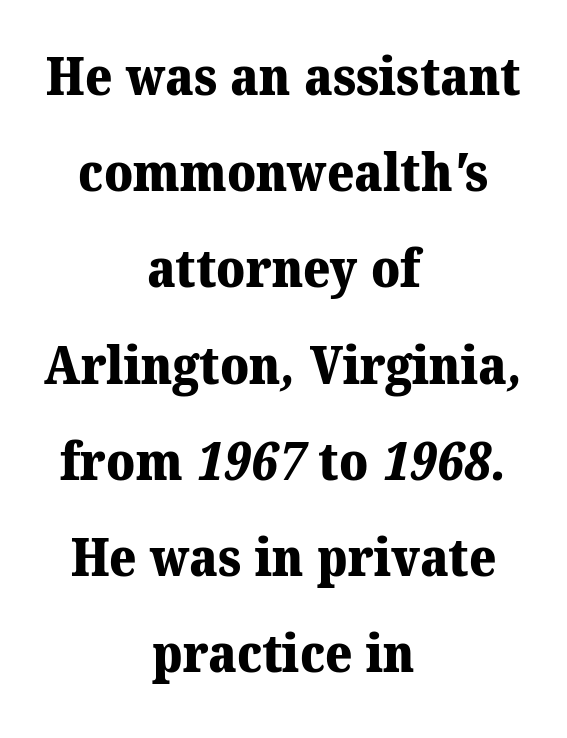
Q: Is the text bold? A: Yes.
Q: Is the typeface a serif or a sans-serif typeface? A: Serif.
Q: Is the text underlined? A: No.
Q: How is the paragraph aligned? A: Centered.
Q: Is the spacing between letters normal or unusually wide? A: Normal.
Q: Width (condensed, normal, or wide)? A: Normal.
Q: Stroke contrast? A: Medium.
Q: x-height? A: Medium.
Q: Monospaced? A: No.
